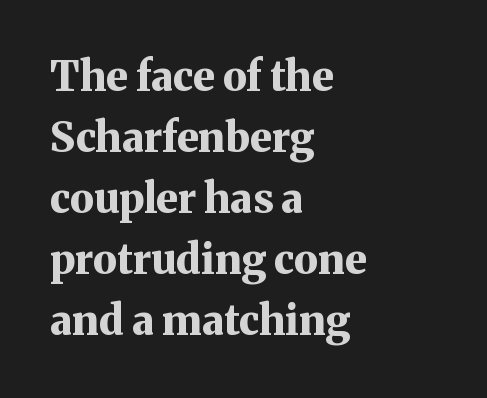
The image shows 41 px bold serif type, upright; set left-aligned, normal line spacing (1.49x), normal letter spacing, not underlined; medium stroke contrast and a medium x-height.
